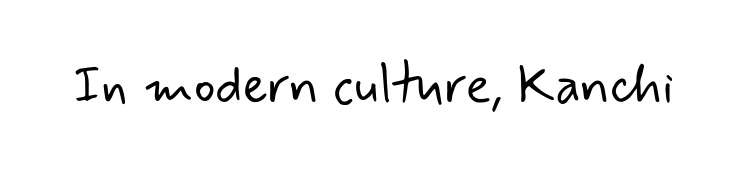
{"serif": "no", "bold": "no", "weight": "light", "width": "normal", "stroke_contrast": "low", "x_height": "small", "monospaced": "no", "underline": "no", "letter_spacing": "normal", "letter_spacing_em": 0.0, "glyph_px": 53}
